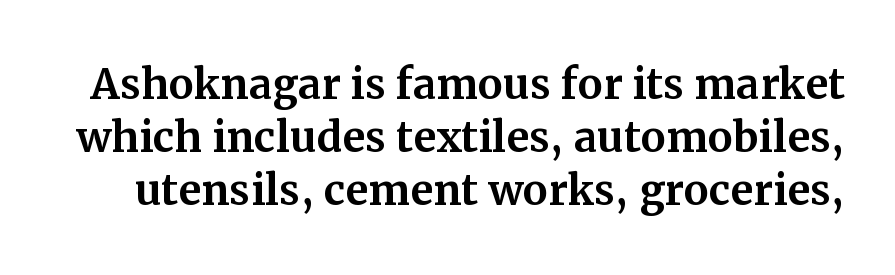
Q: Is the text italic (slanted)? A: No, it is upright.
Q: Is the typeface a serif or a sans-serif typeface? A: Serif.
Q: Is the text underlined? A: No.
Q: Is the spacing between letters normal or unusually wide? A: Normal.
Q: Is the spacing between lines tight, normal or loose? A: Tight.
Q: Width (condensed, normal, or wide)? A: Normal.
Q: Stroke contrast? A: Medium.
Q: x-height? A: Medium.
Q: Monospaced? A: No.
